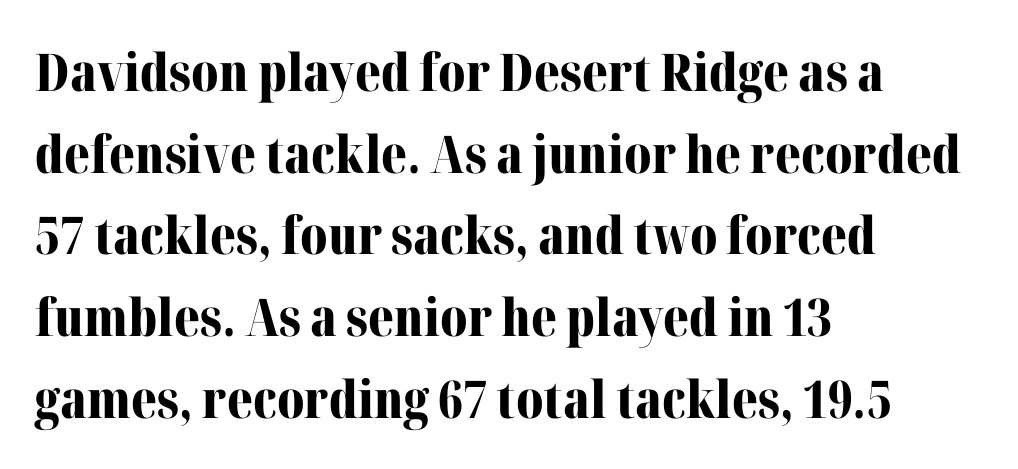
{"serif": "yes", "italic": "no", "bold": "yes", "weight": "bold", "width": "normal", "stroke_contrast": "medium", "x_height": "medium", "monospaced": "no", "underline": "no", "align": "left", "line_spacing": "normal", "line_spacing_ratio": 1.57, "letter_spacing": "normal", "letter_spacing_em": 0.0, "glyph_px": 52}
